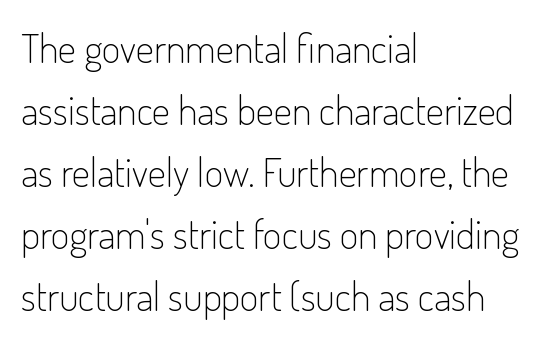
Q: Is the text bold? A: No.
Q: Is the text italic (slanted)? A: No, it is upright.
Q: Is the typeface a serif or a sans-serif typeface? A: Sans-serif.
Q: Is the text underlined? A: No.
Q: How is the paragraph aligned? A: Left-aligned.
Q: Is the spacing between letters normal or unusually wide? A: Normal.
Q: Is the spacing between lines tight, normal or loose? A: Normal.
Q: Width (condensed, normal, or wide)? A: Condensed.
Q: Stroke contrast? A: Low.
Q: x-height? A: Small.
Q: Monospaced? A: No.
